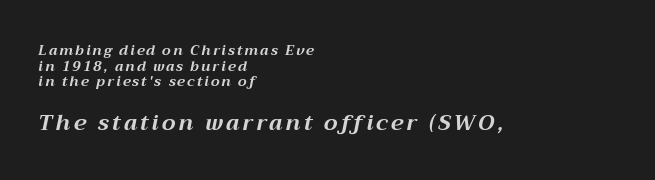
Q: Is the text bold? A: Yes.
Q: Is the text italic (slanted)? A: Yes, it leans right by about 12 degrees.
Q: Is the text underlined? A: No.
Q: How is the paragraph aligned? A: Left-aligned.
Q: Is the spacing between lines tight, normal or loose? A: Tight.
Q: Which block of text is set in a larger size, the first (top) or the second (bottom)? A: The second (bottom) one.
